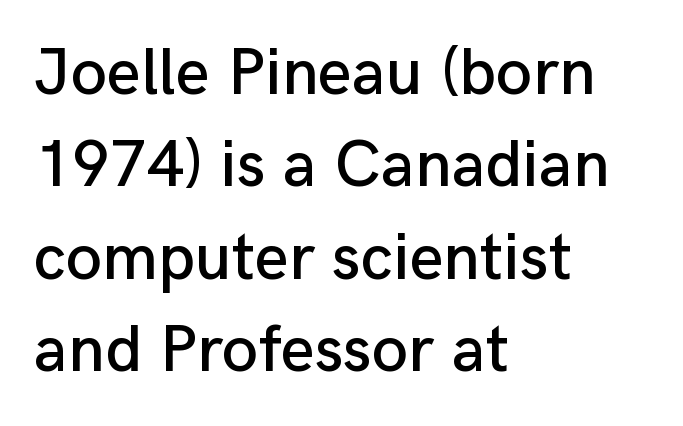
Standard letterfit; no display-style spreading of the glyphs. Descenders hang freely into open space. Leading: standard. The paragraph has a hard left edge and a soft right edge.
